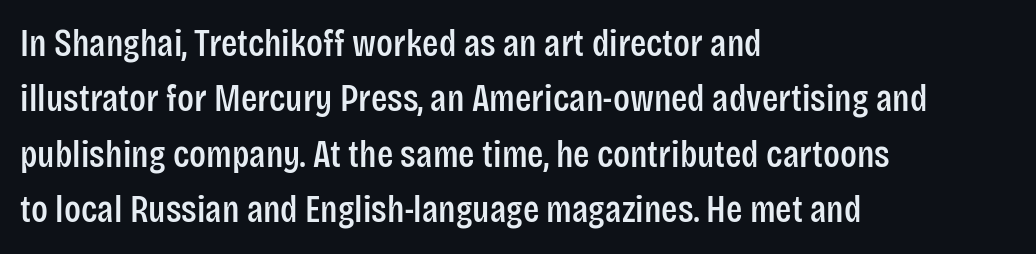
{"serif": "no", "italic": "no", "width": "condensed", "stroke_contrast": "low", "x_height": "large", "monospaced": "no", "underline": "no", "align": "left", "line_spacing": "normal", "line_spacing_ratio": 1.46, "letter_spacing": "normal", "letter_spacing_em": 0.0, "glyph_px": 38}
